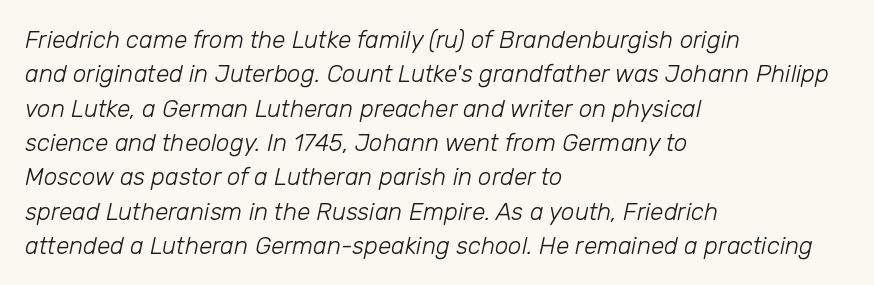
{"italic": "yes", "lean": "right", "slant_degrees": 12, "bold": "no", "underline": "no", "align": "left", "line_spacing": "normal", "line_spacing_ratio": 1.43, "letter_spacing": "normal", "letter_spacing_em": 0.0, "glyph_px": 24}
